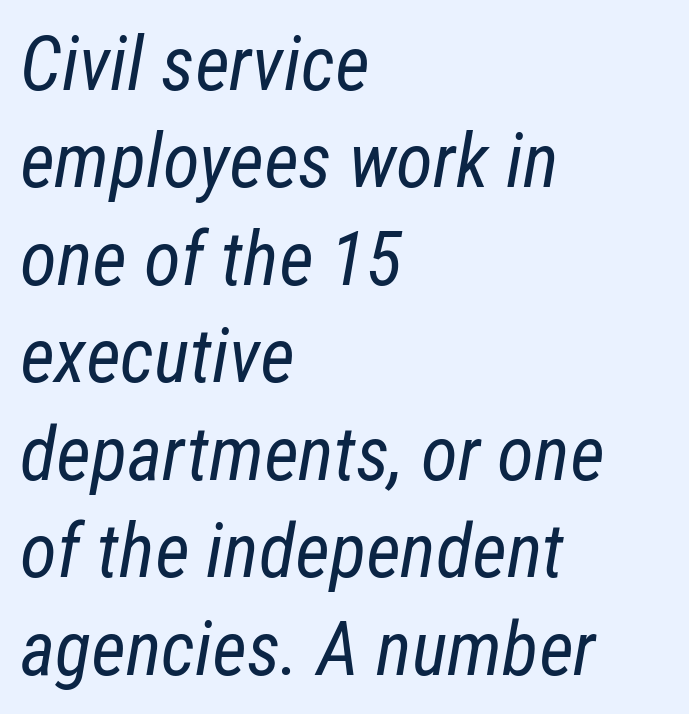
Q: Is the text bold? A: No.
Q: Is the text italic (slanted)? A: Yes, it leans right by about 12 degrees.
Q: Is the text underlined? A: No.
Q: How is the paragraph aligned? A: Left-aligned.
Q: Is the spacing between letters normal or unusually wide? A: Normal.
Q: Is the spacing between lines tight, normal or loose? A: Normal.
Q: Width (condensed, normal, or wide)? A: Condensed.
Q: Stroke contrast? A: Low.
Q: x-height? A: Medium.
Q: Monospaced? A: No.
